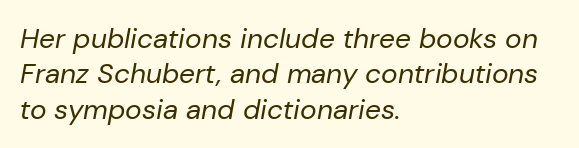
{"italic": "yes", "lean": "right", "slant_degrees": 10, "bold": "no", "weight": "regular", "width": "normal", "stroke_contrast": "low", "x_height": "medium", "monospaced": "no", "underline": "no", "align": "left", "line_spacing": "normal", "line_spacing_ratio": 1.26, "letter_spacing": "normal", "letter_spacing_em": 0.0, "glyph_px": 28}
